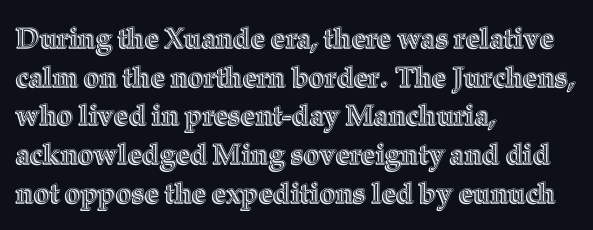
If you drew a ruler down the left edge, every line would touch it. This block has exactly the height ordinary leading produces. The face used here is proportionally spaced, like ordinary book or web type. The letters sit at their default tracking, neither squeezed nor spread. Rendered with straight, roman letterforms. The baseline area is clear.
